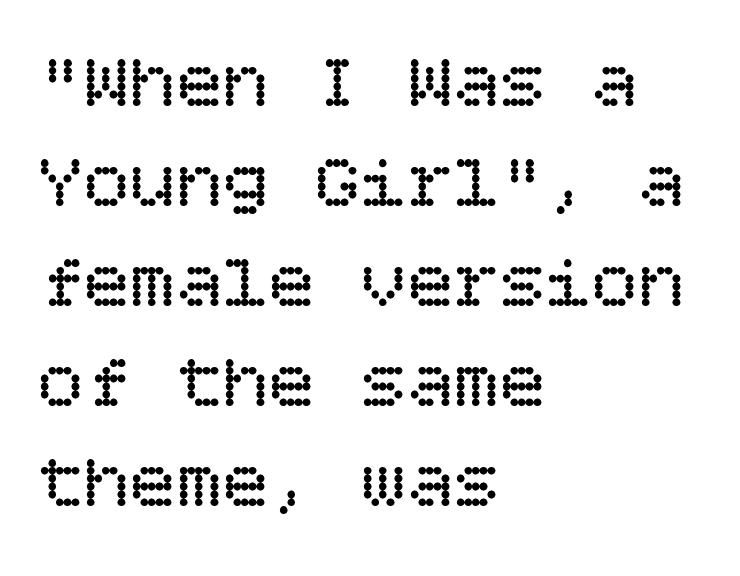
Q: Is the text bold? A: No.
Q: Is the text italic (slanted)? A: No, it is upright.
Q: Is the text underlined? A: No.
Q: How is the paragraph aligned? A: Left-aligned.
Q: Is the spacing between letters normal or unusually wide? A: Normal.
Q: Is the spacing between lines tight, normal or loose? A: Normal.
Q: Width (condensed, normal, or wide)? A: Normal.
Q: Stroke contrast? A: Low.
Q: x-height? A: Large.
